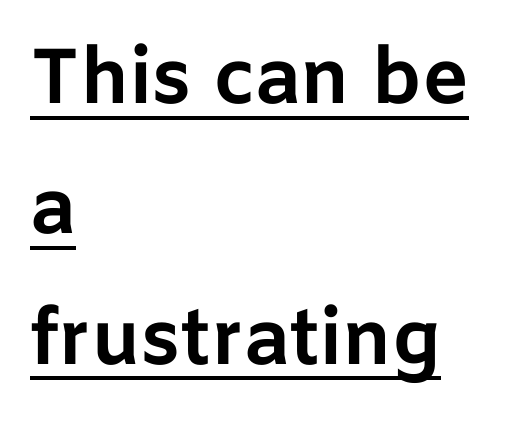
Q: Is the text bold? A: Yes.
Q: Is the text italic (slanted)? A: No, it is upright.
Q: Is the typeface a serif or a sans-serif typeface? A: Sans-serif.
Q: Is the text underlined? A: Yes.
Q: How is the paragraph aligned? A: Left-aligned.
Q: Is the spacing between letters normal or unusually wide? A: Normal.
Q: Is the spacing between lines tight, normal or loose? A: Normal.
Q: Width (condensed, normal, or wide)? A: Normal.
Q: Stroke contrast? A: Low.
Q: x-height? A: Medium.
Q: Monospaced? A: No.
